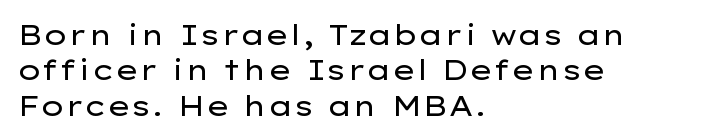
Alignment: flush left. The letters advance in unequal steps, a hallmark of proportional type. The font sits on the lighter half of the weight spectrum, regular included. The lettering holds an erect, upright posture throughout. Compared with typical paragraphs, the rows here are spaced about the same. This sample uses a sans-serif face.
